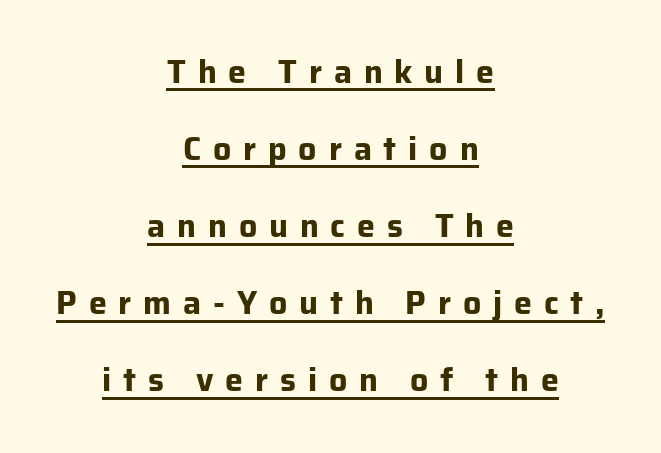
You can tell from the bare stems that sans-serif type was used. The designer dialed line spacing up above the default. The face used here appears with an underline applied. The lines in this sample share a center point and differ in where they start and stop. Glyph-to-glyph distance is far greater than everyday printed text.
